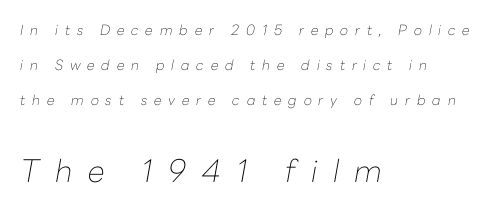
The image shows 31 px thin type, italic (leaning right); set left-aligned, loose line spacing (2.49x), unusually wide letter spacing (+0.49 em), not underlined; the second (bottom) block is 2.21x larger; low stroke contrast and a medium x-height.
